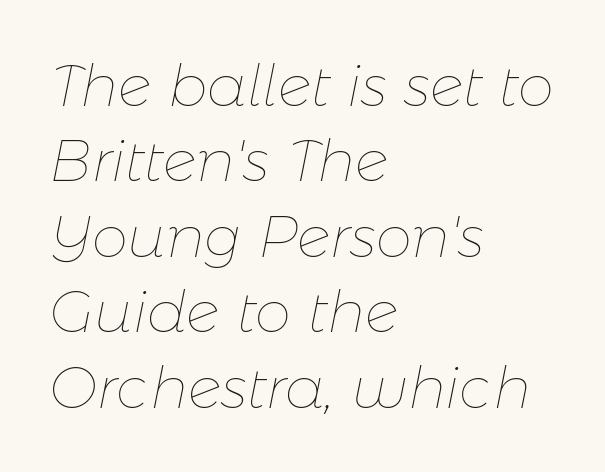
{"italic": "yes", "lean": "right", "slant_degrees": 11, "bold": "no", "weight": "thin", "width": "normal", "stroke_contrast": "low", "x_height": "medium", "monospaced": "no", "underline": "no", "align": "left", "line_spacing": "normal", "line_spacing_ratio": 1.3, "letter_spacing": "normal", "letter_spacing_em": 0.0, "glyph_px": 58}
